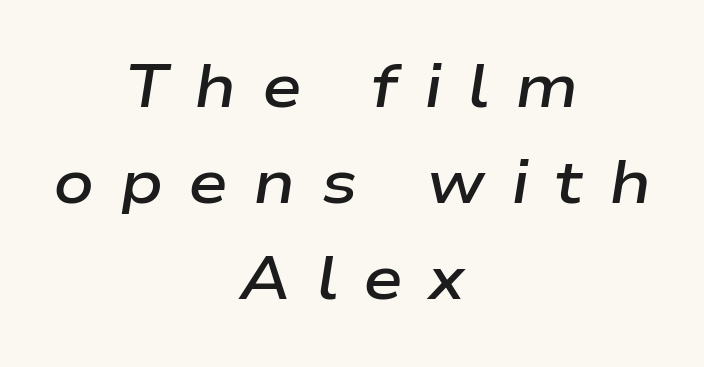
The words here are not underlined. The letters advance in unequal steps, a hallmark of proportional type. Does the lettering tilt? It does — this is italic. The rendering uses a moderate line-height, typical for paragraphs. This is moderately heavy type, rendered in semibold. In CSS terms this would be text-align: center.
